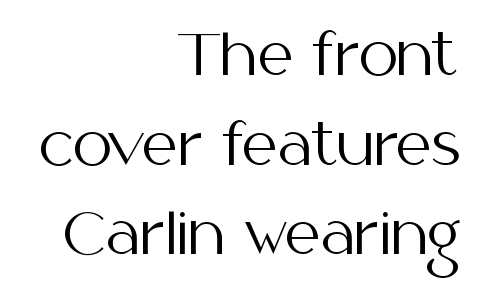
{"serif": "no", "italic": "no", "bold": "no", "weight": "regular", "width": "normal", "stroke_contrast": "medium", "x_height": "medium", "monospaced": "no", "underline": "no", "align": "right", "line_spacing": "normal", "line_spacing_ratio": 1.6, "letter_spacing": "normal", "letter_spacing_em": 0.0, "glyph_px": 56}
